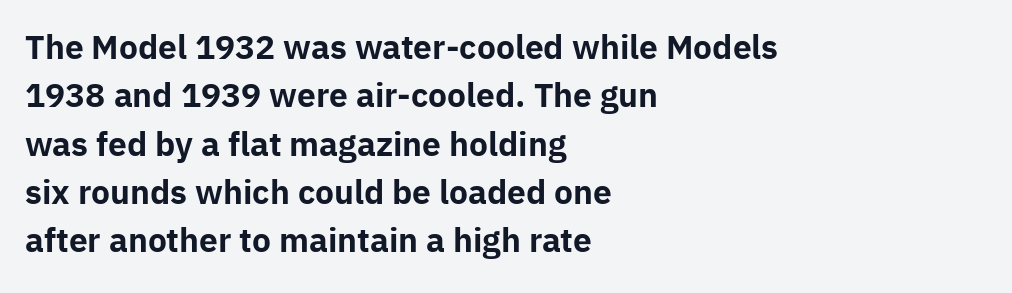
This sample keeps an unexceptional amount of space between lines. Nobody drew a line under any word here. The face used here is rendered with its standard letterfit. The font family rendered here belongs to the sans-serif group.
